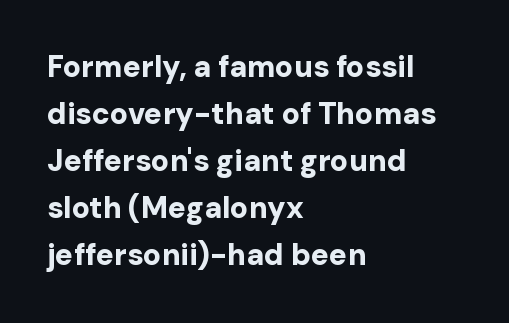
The image shows 30 px bold sans-serif type, upright; set left-aligned, normal line spacing (1.57x), normal letter spacing, not underlined; low stroke contrast and a medium x-height.
